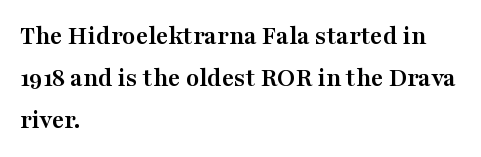
Q: Is the text bold? A: Yes.
Q: Is the text italic (slanted)? A: No, it is upright.
Q: Is the text underlined? A: No.
Q: How is the paragraph aligned? A: Left-aligned.
Q: Is the spacing between letters normal or unusually wide? A: Normal.
Q: Is the spacing between lines tight, normal or loose? A: Normal.
